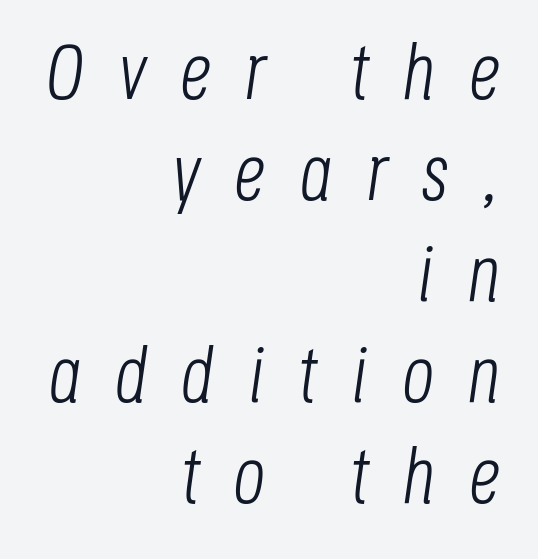
The typesetter chose a ragged-left arrangement here. There is plenty of visible air inserted between adjacent glyphs. The passage shown is typed in a proportional face where columns would drift. The block of text has a typical density, with ordinary space between rows. Italic: yes, the glyphs are oblique.
